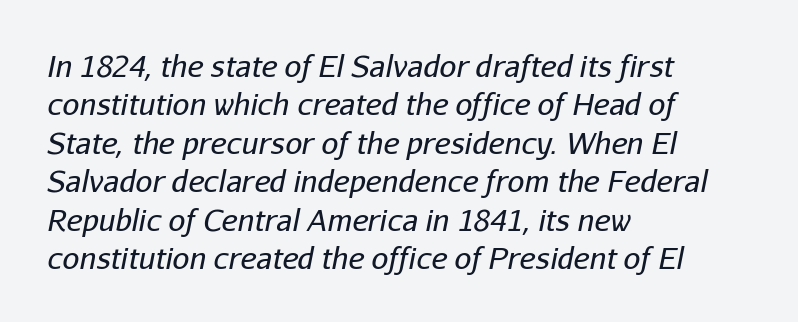
{"italic": "yes", "lean": "right", "slant_degrees": 11, "bold": "no", "weight": "regular", "width": "normal", "stroke_contrast": "low", "x_height": "medium", "monospaced": "no", "underline": "no", "align": "left", "line_spacing": "normal", "line_spacing_ratio": 1.28, "letter_spacing": "normal", "letter_spacing_em": 0.0, "glyph_px": 30}
